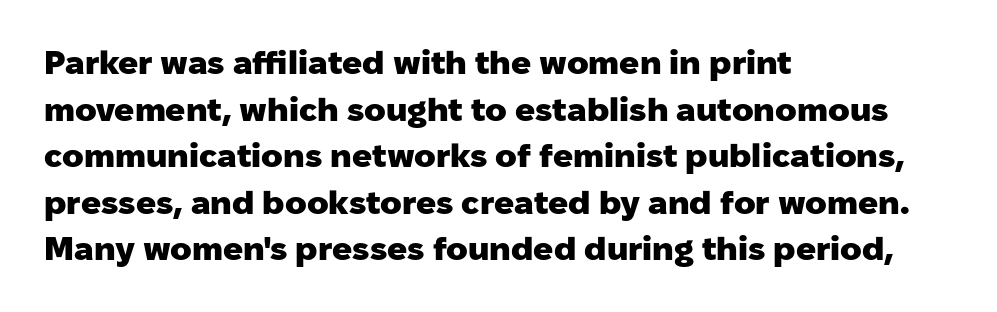
{"serif": "no", "italic": "no", "bold": "yes", "weight": "heavy", "width": "normal", "stroke_contrast": "low", "x_height": "medium", "monospaced": "no", "underline": "no", "align": "left", "line_spacing": "normal", "line_spacing_ratio": 1.41, "letter_spacing": "normal", "letter_spacing_em": 0.0, "glyph_px": 33}
